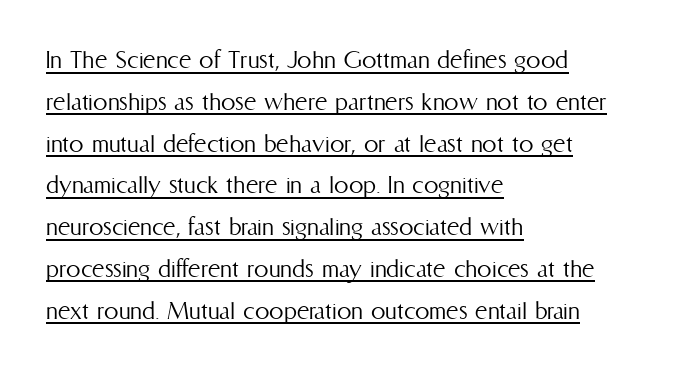
{"italic": "no", "bold": "no", "weight": "light", "width": "condensed", "stroke_contrast": "medium", "x_height": "medium", "monospaced": "no", "underline": "yes", "align": "left", "line_spacing": "normal", "line_spacing_ratio": 1.44, "letter_spacing": "normal", "letter_spacing_em": 0.0, "glyph_px": 29}
